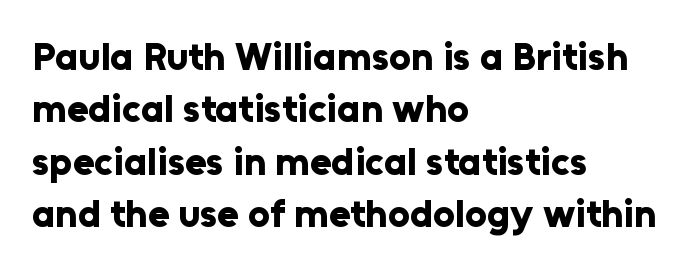
Q: Is the text bold? A: Yes.
Q: Is the text italic (slanted)? A: No, it is upright.
Q: Is the typeface a serif or a sans-serif typeface? A: Sans-serif.
Q: Is the text underlined? A: No.
Q: How is the paragraph aligned? A: Left-aligned.
Q: Is the spacing between letters normal or unusually wide? A: Normal.
Q: Is the spacing between lines tight, normal or loose? A: Normal.
Q: Width (condensed, normal, or wide)? A: Normal.
Q: Stroke contrast? A: Low.
Q: x-height? A: Medium.
Q: Monospaced? A: No.
